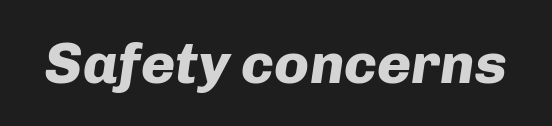
{"italic": "yes", "lean": "right", "slant_degrees": 8, "bold": "yes", "weight": "heavy", "width": "normal", "stroke_contrast": "low", "x_height": "medium", "monospaced": "no", "underline": "no", "letter_spacing": "normal", "letter_spacing_em": 0.0, "glyph_px": 58}
